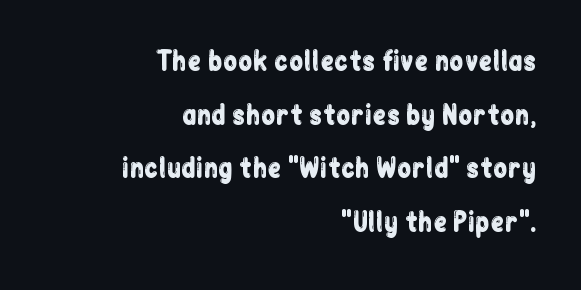
The image shows 26 px text type, upright; set right-aligned, loose line spacing (2.06x), normal letter spacing, not underlined.
